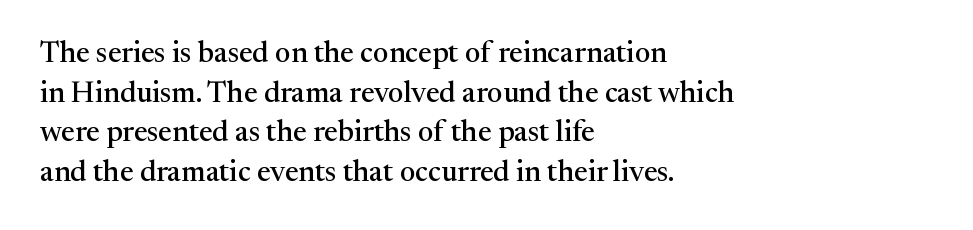
Q: Is the text italic (slanted)? A: No, it is upright.
Q: Is the typeface a serif or a sans-serif typeface? A: Serif.
Q: Is the text underlined? A: No.
Q: How is the paragraph aligned? A: Left-aligned.
Q: Is the spacing between letters normal or unusually wide? A: Normal.
Q: Is the spacing between lines tight, normal or loose? A: Normal.
Q: Width (condensed, normal, or wide)? A: Normal.
Q: Stroke contrast? A: Medium.
Q: x-height? A: Medium.
Q: Monospaced? A: No.
